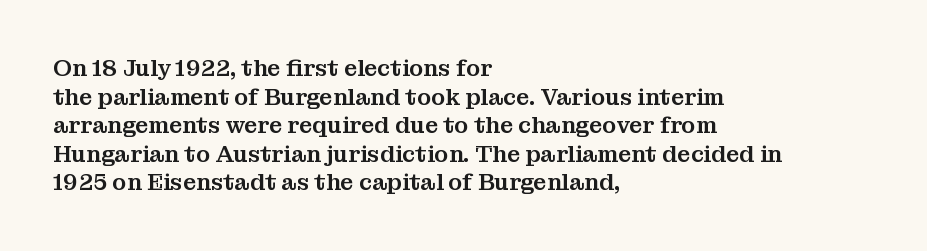
Each line starts at the same left margin while the right side varies. This sample uses plain, unmodified letter spacing. Only glyphs here, with clear space below each row. The letters stand upright; this is a roman face.
